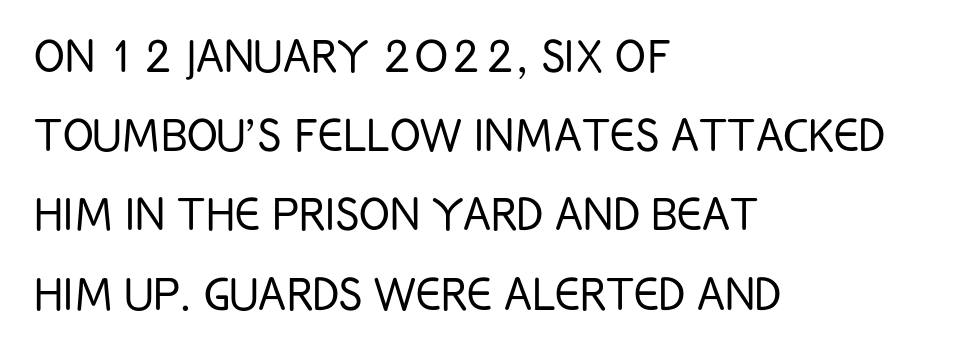
{"serif": "no", "italic": "no", "bold": "no", "weight": "light", "width": "condensed", "stroke_contrast": "low", "x_height": "large", "monospaced": "no", "underline": "no", "align": "left", "line_spacing": "normal", "line_spacing_ratio": 1.39, "letter_spacing": "normal", "letter_spacing_em": 0.0, "glyph_px": 57}
